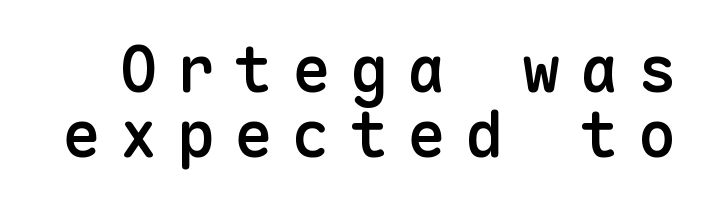
The image shows 64 px semibold sans-serif type, upright, monospaced; set tight line spacing (1.02x), unusually wide letter spacing (+0.3 em), not underlined; low stroke contrast and a medium x-height.
